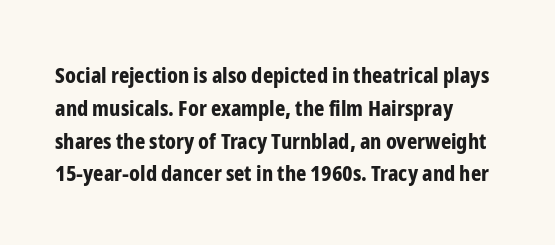
Q: Is the text bold? A: Yes.
Q: Is the text italic (slanted)? A: No, it is upright.
Q: Is the text underlined? A: No.
Q: How is the paragraph aligned? A: Left-aligned.
Q: Is the spacing between letters normal or unusually wide? A: Normal.
Q: Is the spacing between lines tight, normal or loose? A: Normal.
